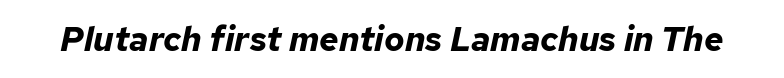
Thick stems and heavy bowls — unmistakably bold. These lines are rendered in a variable-pitch font. In terms of posture, this sample is oblique. How are the letters spaced? Ordinarily, with no added tracking. Nobody drew a line under any word here.
